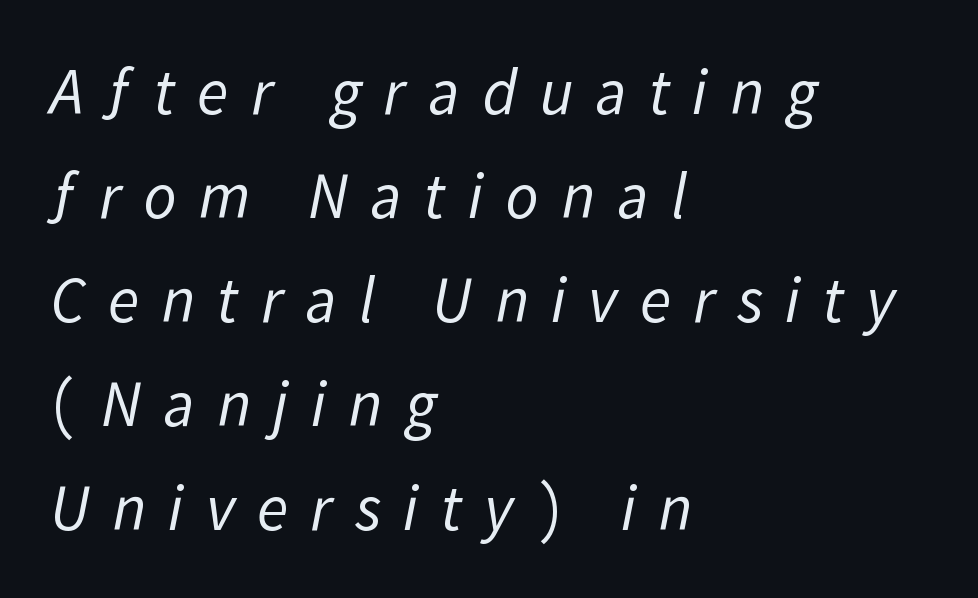
The image shows 65 px regular-weight sans-serif type; set left-aligned, normal line spacing (1.6x), unusually wide letter spacing (+0.34 em), not underlined; low stroke contrast and a medium x-height.
